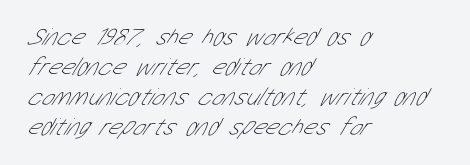
Q: Is the text bold? A: No.
Q: Is the text underlined? A: No.
Q: How is the paragraph aligned? A: Left-aligned.
Q: Is the spacing between letters normal or unusually wide? A: Normal.
